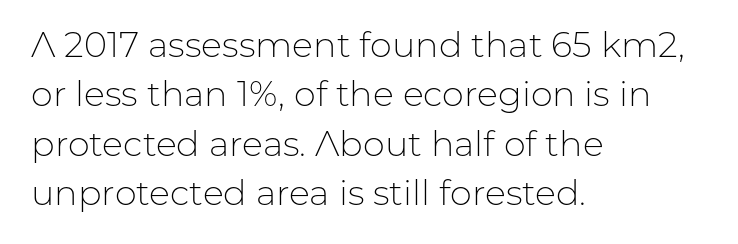
Q: Is the text bold? A: No.
Q: Is the text italic (slanted)? A: No, it is upright.
Q: Is the typeface a serif or a sans-serif typeface? A: Sans-serif.
Q: Is the text underlined? A: No.
Q: How is the paragraph aligned? A: Left-aligned.
Q: Is the spacing between letters normal or unusually wide? A: Normal.
Q: Is the spacing between lines tight, normal or loose? A: Normal.
Q: Width (condensed, normal, or wide)? A: Normal.
Q: Stroke contrast? A: Low.
Q: x-height? A: Medium.
Q: Monospaced? A: No.
